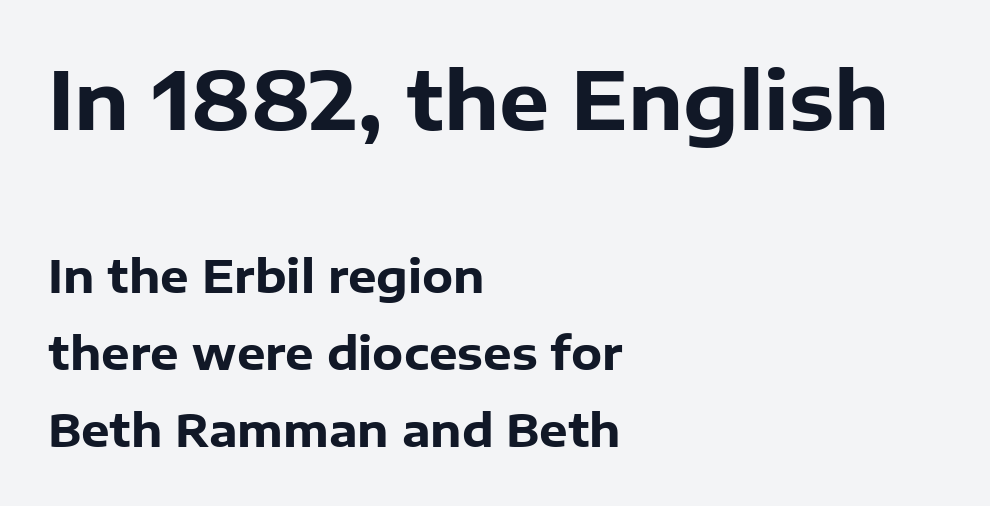
Q: Is the text bold? A: Yes.
Q: Is the text italic (slanted)? A: No, it is upright.
Q: Is the typeface a serif or a sans-serif typeface? A: Sans-serif.
Q: Is the text underlined? A: No.
Q: How is the paragraph aligned? A: Left-aligned.
Q: Is the spacing between letters normal or unusually wide? A: Normal.
Q: Which block of text is set in a larger size, the first (top) or the second (bottom)? A: The first (top) one.
Q: Width (condensed, normal, or wide)? A: Normal.
Q: Stroke contrast? A: Low.
Q: x-height? A: Medium.
Q: Monospaced? A: No.
